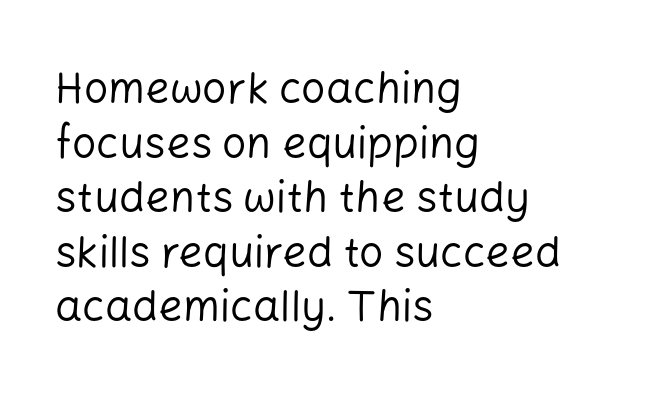
{"serif": "no", "italic": "no", "bold": "no", "weight": "regular", "width": "normal", "stroke_contrast": "low", "x_height": "medium", "monospaced": "no", "underline": "no", "align": "left", "line_spacing": "normal", "line_spacing_ratio": 1.27, "letter_spacing": "normal", "letter_spacing_em": 0.0, "glyph_px": 43}
